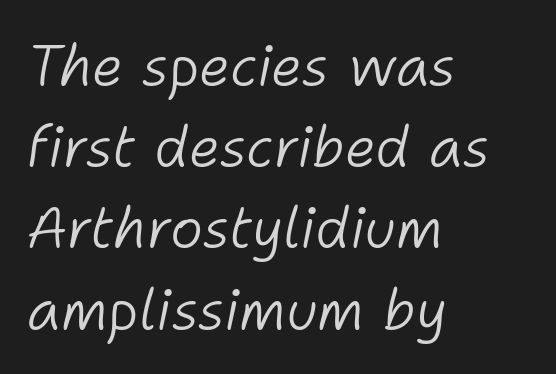
{"italic": "yes", "lean": "right", "slant_degrees": 11, "bold": "no", "weight": "light", "width": "normal", "stroke_contrast": "low", "x_height": "medium", "monospaced": "no", "underline": "no", "align": "left", "line_spacing": "normal", "line_spacing_ratio": 1.45, "letter_spacing": "normal", "letter_spacing_em": 0.0, "glyph_px": 56}
